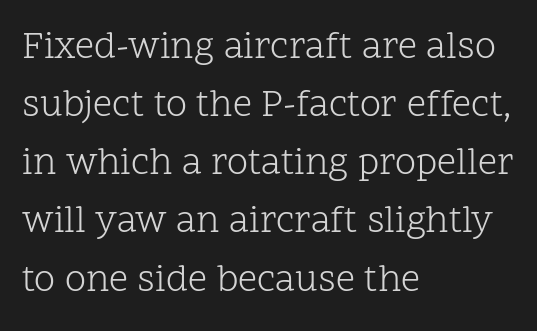
Q: Is the text bold? A: No.
Q: Is the text italic (slanted)? A: No, it is upright.
Q: Is the typeface a serif or a sans-serif typeface? A: Serif.
Q: Is the text underlined? A: No.
Q: How is the paragraph aligned? A: Left-aligned.
Q: Is the spacing between letters normal or unusually wide? A: Normal.
Q: Is the spacing between lines tight, normal or loose? A: Normal.
Q: Width (condensed, normal, or wide)? A: Normal.
Q: Stroke contrast? A: Low.
Q: x-height? A: Medium.
Q: Monospaced? A: No.
